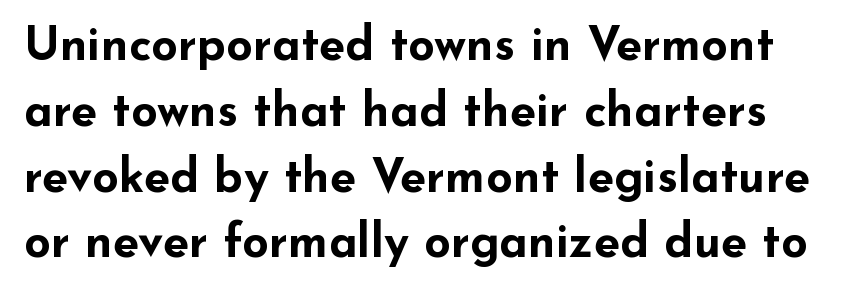
Q: Is the text bold? A: Yes.
Q: Is the text italic (slanted)? A: No, it is upright.
Q: Is the typeface a serif or a sans-serif typeface? A: Sans-serif.
Q: Is the text underlined? A: No.
Q: Is the spacing between letters normal or unusually wide? A: Normal.
Q: Is the spacing between lines tight, normal or loose? A: Normal.
Q: Width (condensed, normal, or wide)? A: Wide.
Q: Stroke contrast? A: Low.
Q: x-height? A: Small.
Q: Monospaced? A: No.
